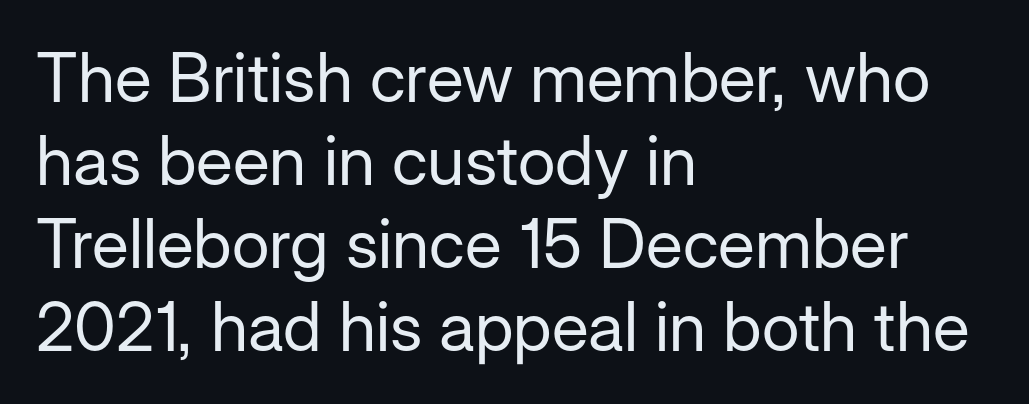
Q: Is the text bold? A: No.
Q: Is the text italic (slanted)? A: No, it is upright.
Q: Is the typeface a serif or a sans-serif typeface? A: Sans-serif.
Q: Is the text underlined? A: No.
Q: How is the paragraph aligned? A: Left-aligned.
Q: Is the spacing between letters normal or unusually wide? A: Normal.
Q: Width (condensed, normal, or wide)? A: Normal.
Q: Stroke contrast? A: Low.
Q: x-height? A: Medium.
Q: Monospaced? A: No.
